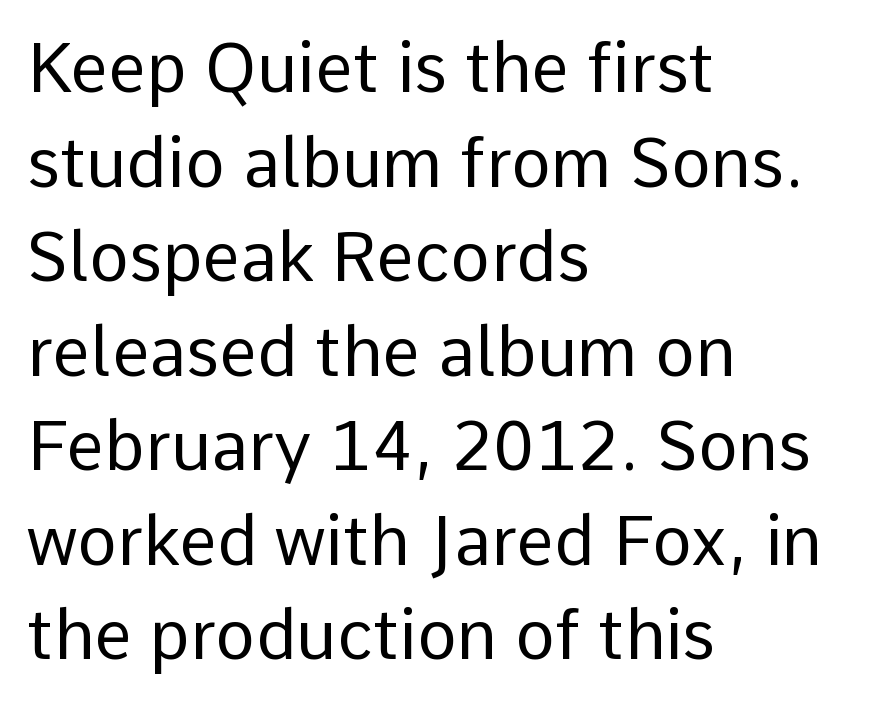
The image shows 68 px regular-weight sans-serif type, upright; set left-aligned, normal line spacing (1.39x), normal letter spacing, not underlined; low stroke contrast and a medium x-height.
